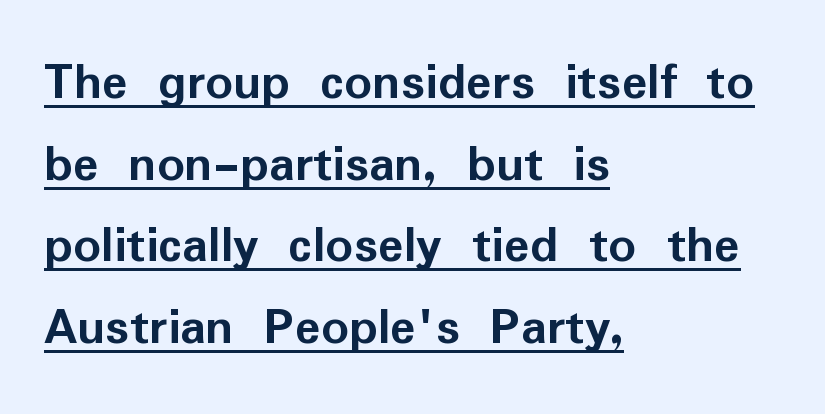
The image shows 54 px semibold sans-serif type, upright; set left-aligned, normal line spacing (1.51x), normal letter spacing, underlined; low stroke contrast and a medium x-height.
